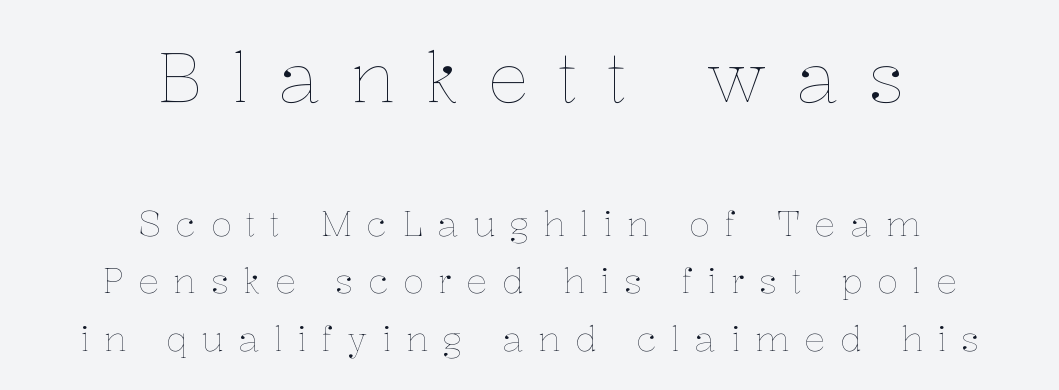
Varying glyph widths throughout — classic text-font behaviour. Ascenders rise straight up at ninety degrees. If you folded the block vertically in half, each line would mirror itself in length. This rendering widens character spacing well past its baseline value. Interline gaps are of average width in this sample. Large over small — that's the arrangement of the two blocks here.
